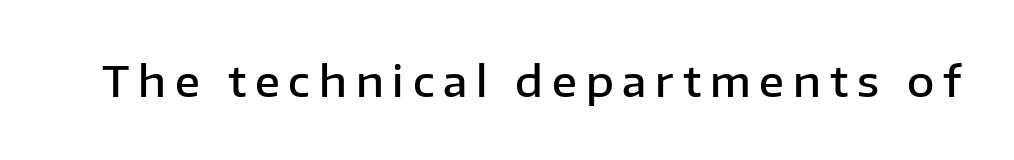
{"serif": "no", "italic": "no", "bold": "semi", "weight": "semibold", "width": "normal", "stroke_contrast": "low", "x_height": "medium", "monospaced": "no", "underline": "no", "letter_spacing": "wide", "letter_spacing_em": 0.21, "glyph_px": 42}
